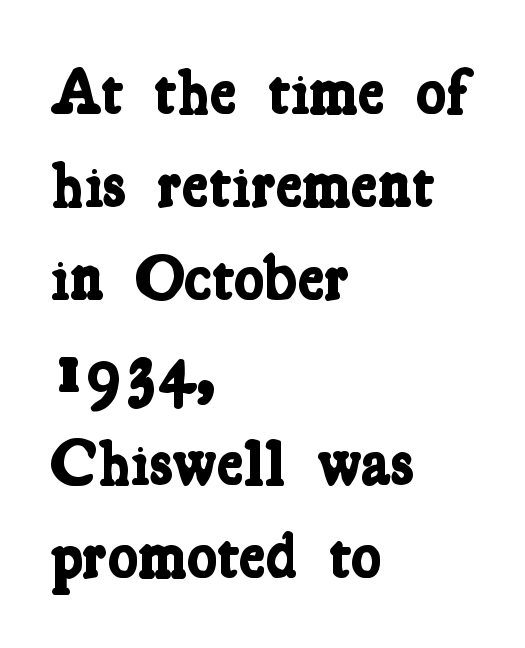
Regarding leading, the lines here are spaced in the standard way. Note the varied advance widths — an 'i' is clearly narrower than an 'm'. Examine the stroke ends and you'll spot serifs. The string is rendered with underlining switched off. The paragraph shown leans on its left margin.
